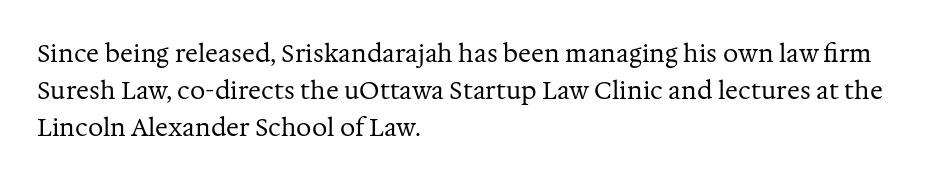
Q: Is the text bold? A: No.
Q: Is the text italic (slanted)? A: No, it is upright.
Q: Is the text underlined? A: No.
Q: How is the paragraph aligned? A: Left-aligned.
Q: Is the spacing between letters normal or unusually wide? A: Normal.
Q: Is the spacing between lines tight, normal or loose? A: Normal.
